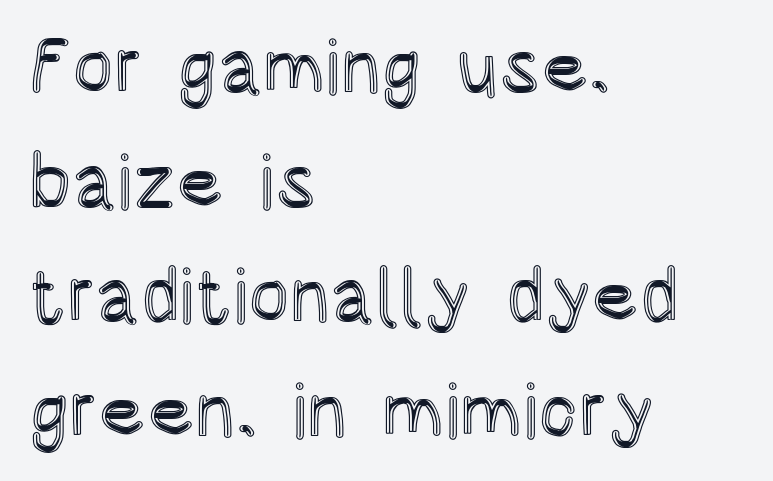
Q: Is the text italic (slanted)? A: No, it is upright.
Q: Is the text underlined? A: No.
Q: How is the paragraph aligned? A: Left-aligned.
Q: Is the spacing between letters normal or unusually wide? A: Normal.
Q: Is the spacing between lines tight, normal or loose? A: Normal.
Q: Width (condensed, normal, or wide)? A: Condensed.
Q: x-height? A: Large.
Q: Monospaced? A: No.
